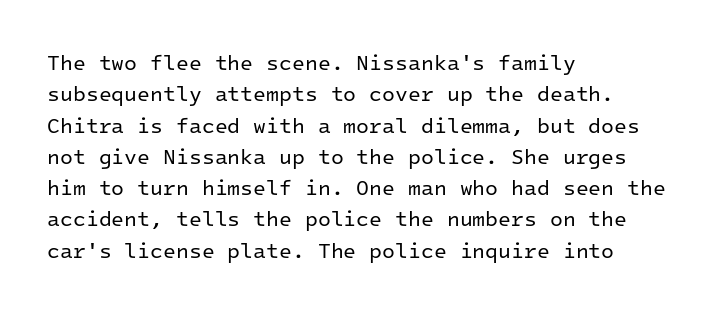
Q: Is the text bold? A: No.
Q: Is the text italic (slanted)? A: No, it is upright.
Q: Is the text underlined? A: No.
Q: How is the paragraph aligned? A: Left-aligned.
Q: Is the spacing between letters normal or unusually wide? A: Normal.
Q: Is the spacing between lines tight, normal or loose? A: Normal.
